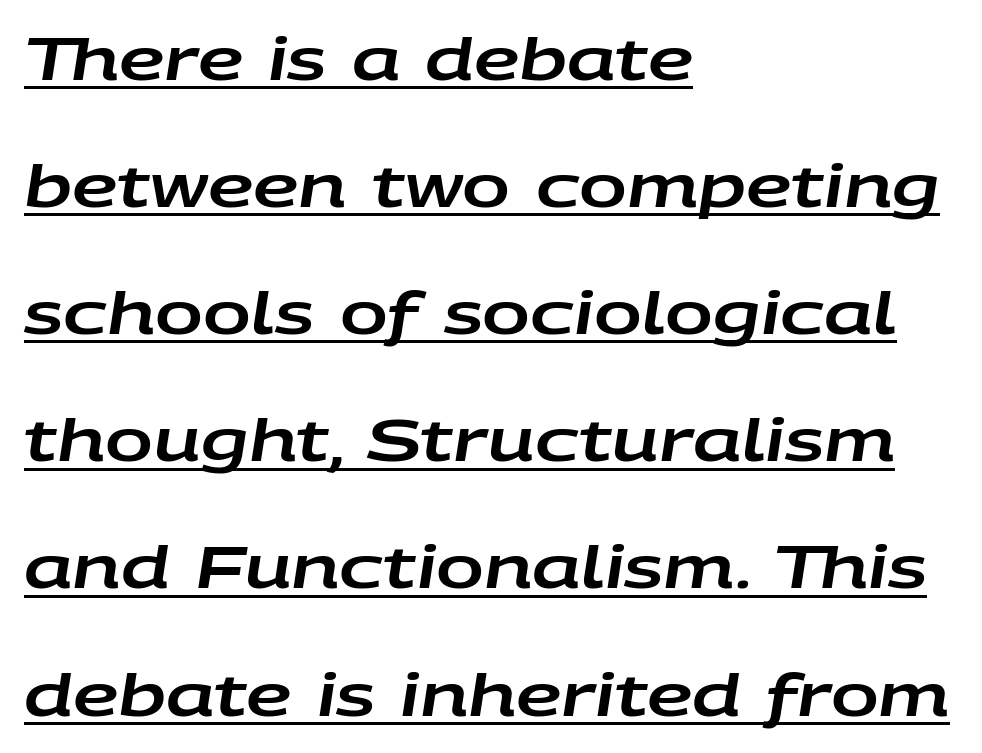
These lines are set flush left with a ragged right edge. Does the lettering tilt? It does — this is italic. These characters rest on top of a visible drawn line. Spacing verdict: proportional, widths tailored to each character. You could fit nearly another row in the gap between these rows.
